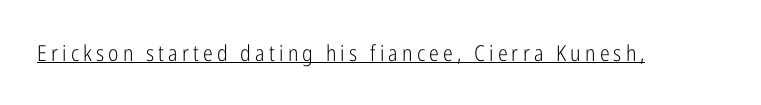
This sample uses an upright cut, with every glyph sitting square on the baseline. The face used here appears with an underline applied. Is the stroke heavy? The answer is a plain regular-or-lighter.
